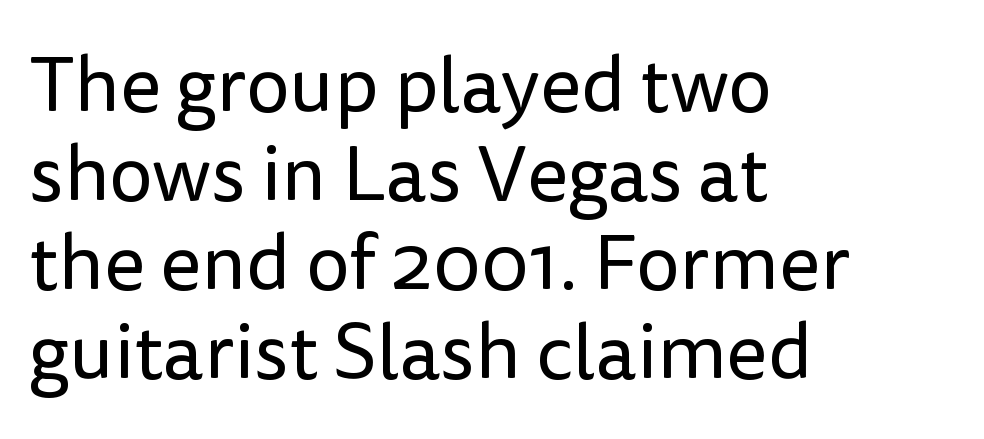
No italicization has been applied; the sample stays upright. The block of text is dense from top to bottom, with scant space between rows. The strip under each line holds only bare page. Examine the stroke ends and you'll find no serifs. Here the designer chose a conventional face with non-uniform glyph widths.
